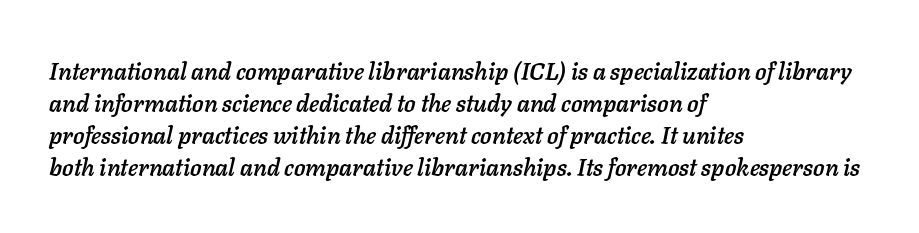
Designer's note — italics engaged. A clean baseline with only descenders dipping below it. Does the leading feel generous? No, just average. Reading down the block, your eye returns to a fixed left position each line.
